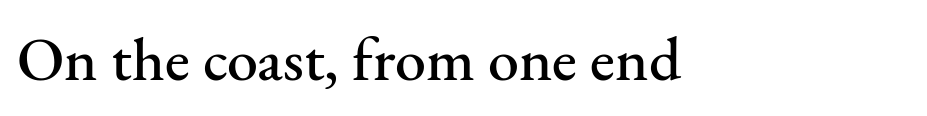
The image shows 62 px serif type, upright; set left-aligned, normal letter spacing, not underlined; medium stroke contrast and a small x-height.
